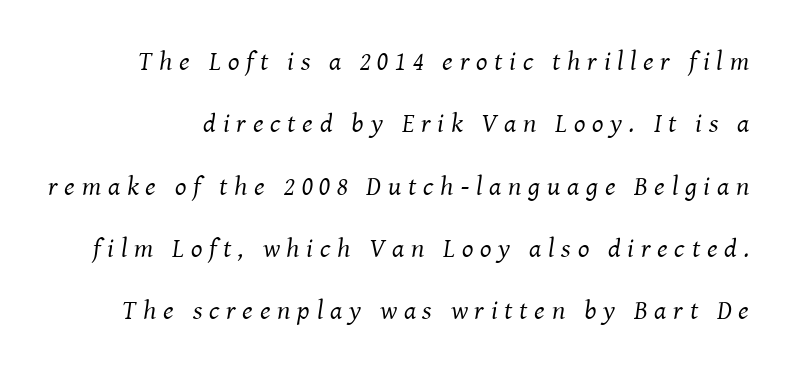
Q: Is the text bold? A: No.
Q: Is the text italic (slanted)? A: Yes, it leans right by about 8 degrees.
Q: Is the text underlined? A: No.
Q: Is the spacing between letters normal or unusually wide? A: Unusually wide.
Q: Is the spacing between lines tight, normal or loose? A: Loose.
